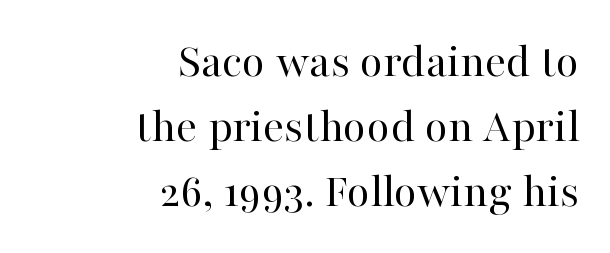
{"serif": "yes", "italic": "no", "bold": "no", "weight": "regular", "width": "normal", "stroke_contrast": "high", "x_height": "medium", "monospaced": "no", "underline": "no", "align": "right", "line_spacing": "normal", "line_spacing_ratio": 1.3, "letter_spacing": "normal", "letter_spacing_em": 0.0, "glyph_px": 50}
